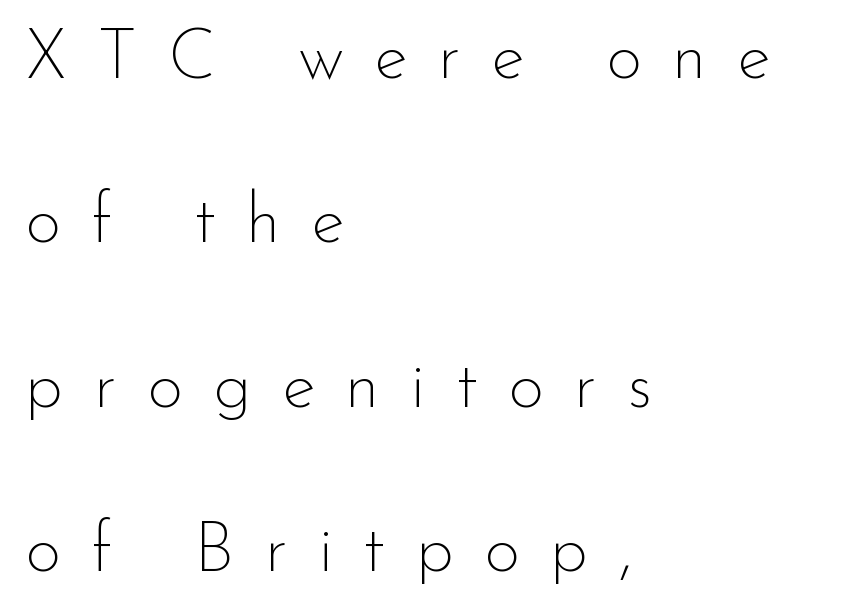
Q: Is the text bold? A: No.
Q: Is the text italic (slanted)? A: No, it is upright.
Q: Is the typeface a serif or a sans-serif typeface? A: Sans-serif.
Q: Is the text underlined? A: No.
Q: How is the paragraph aligned? A: Left-aligned.
Q: Is the spacing between letters normal or unusually wide? A: Unusually wide.
Q: Is the spacing between lines tight, normal or loose? A: Loose.
Q: Width (condensed, normal, or wide)? A: Normal.
Q: Stroke contrast? A: Low.
Q: x-height? A: Small.
Q: Monospaced? A: No.
